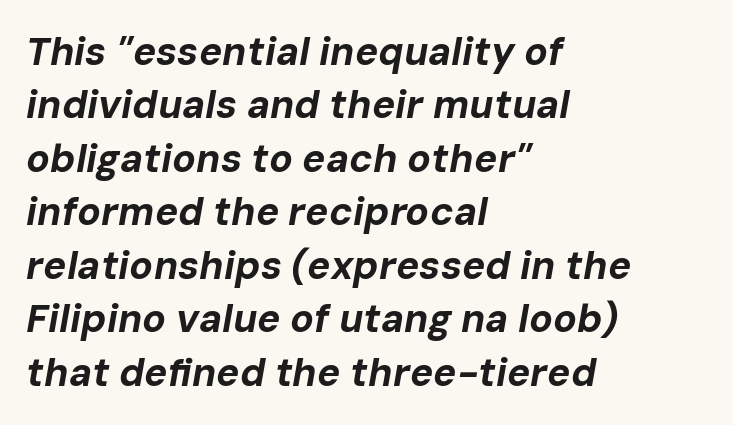
The image shows 39 px bold type, italic (leaning right); set left-aligned, normal line spacing (1.37x), normal letter spacing, not underlined; low stroke contrast and a medium x-height.
